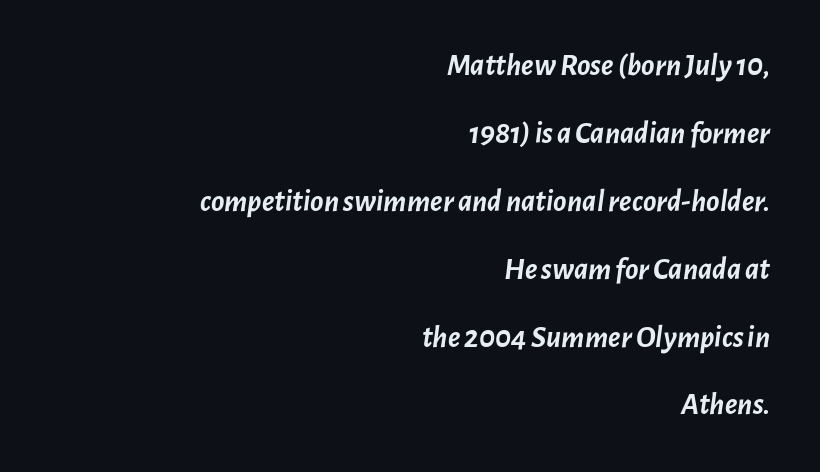
The image shows 31 px semibold type, italic (leaning right); set right-aligned, loose line spacing (2.19x), normal letter spacing, not underlined; low stroke contrast and a medium x-height.
